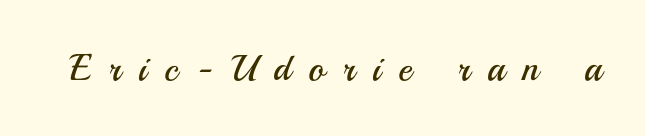
Does extra space separate the letters? Yes, quite a lot of it. Just letters on the line, the space beneath them empty. Think standard paragraph weight, or any step lighter than that.
